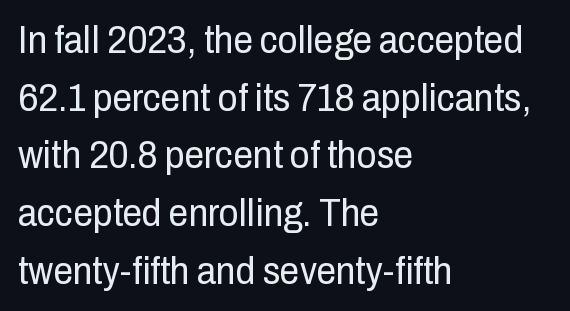
The image shows 39 px regular-weight, condensed sans-serif type, upright; set left-aligned, normal line spacing (1.48x), normal letter spacing, not underlined; low stroke contrast and a medium x-height.
